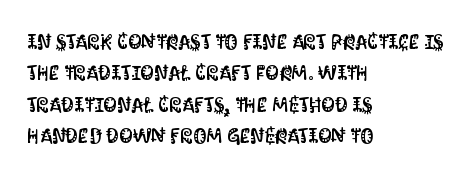
{"italic": "no", "underline": "no", "align": "left", "line_spacing": "normal", "line_spacing_ratio": 1.5, "letter_spacing": "normal", "letter_spacing_em": 0.0, "glyph_px": 21}
